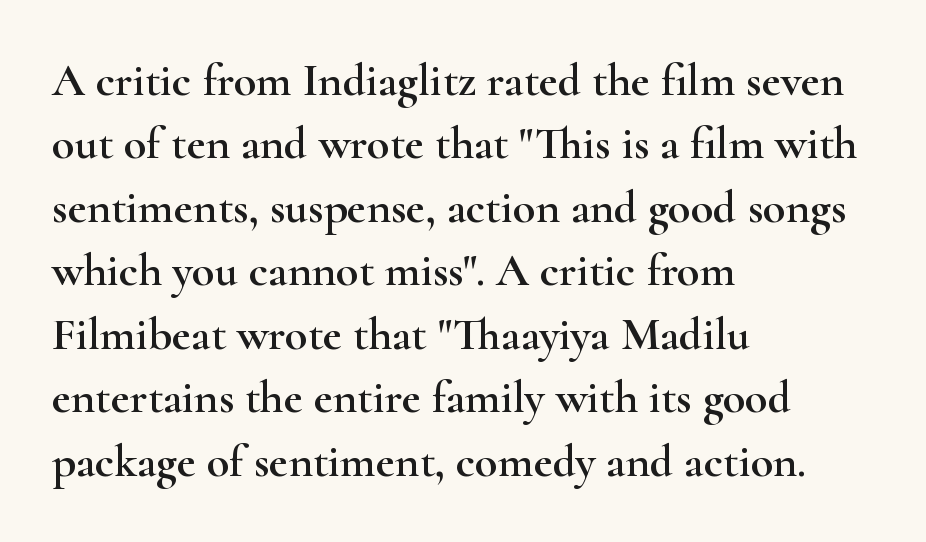
Regarding serifs, this sample has them. You could call the tracking neutral — neither tight nor loose. The vertical gap from one line to the next is medium. Do the characters align in a grid? No, the font is proportional. The area under the type is left untouched. Each line starts at the same left margin while the right side varies.
